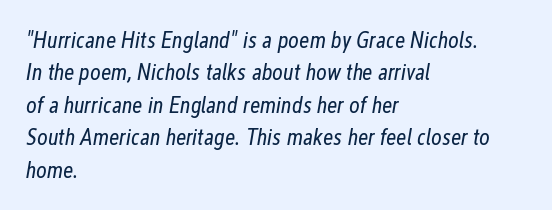
This sample uses plain, unmodified letter spacing. A typesetter would mark this as italic. The letters look calm and open, with moderate or lighter stems. A classic flush-left, rag-right setting is used for this passage. The rendering uses a moderate line-height, typical for paragraphs. Glance below the letters and you will spot only blank space.
